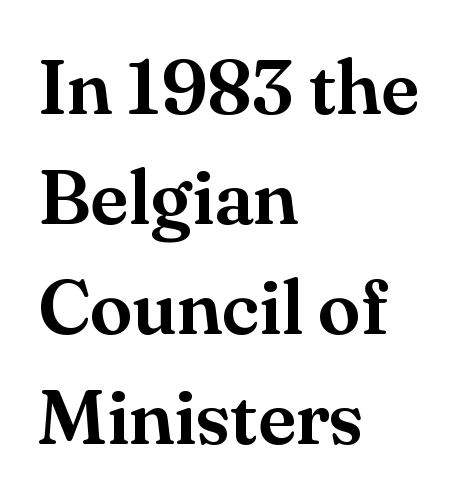
The image shows 77 px serif type, upright; set left-aligned, normal line spacing (1.43x), normal letter spacing, not underlined; medium stroke contrast and a small x-height.
